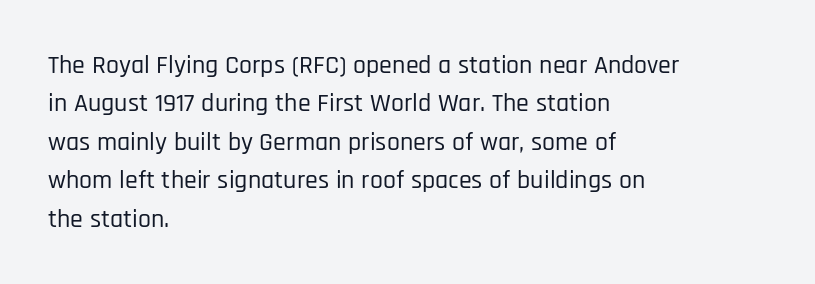
The image shows 26 px text type, upright; set left-aligned, normal line spacing (1.48x), normal letter spacing, not underlined.
